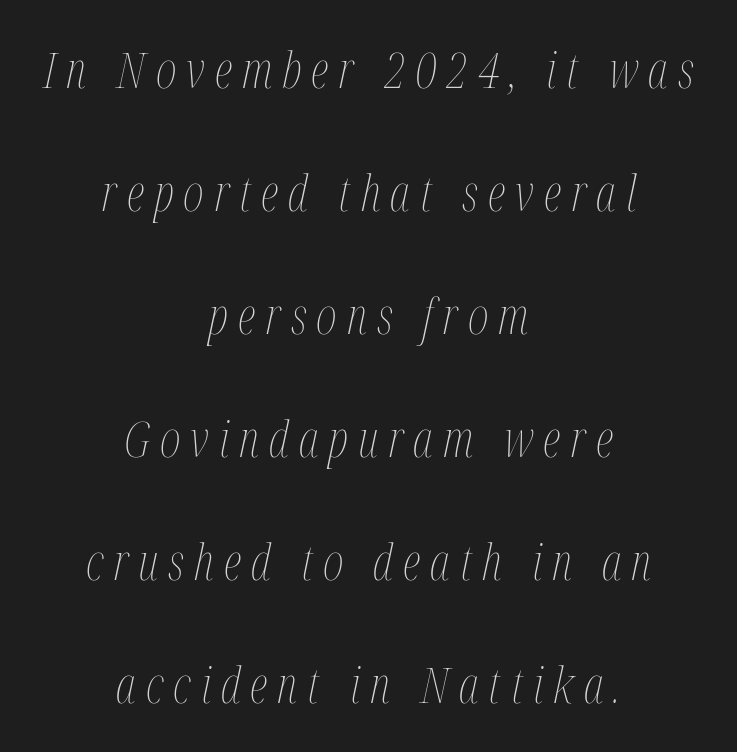
The image shows 50 px thin, condensed type, italic (leaning right); set centered, loose line spacing (2.46x), unusually wide letter spacing (+0.2 em), not underlined; medium stroke contrast and a medium x-height.
